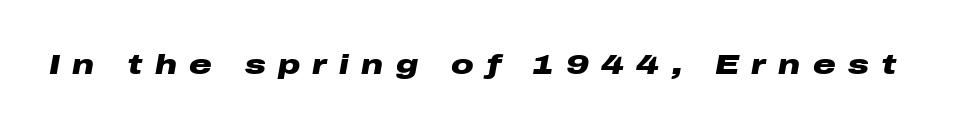
The rendering applies a slant to the glyphs. What weight is shown? A full bold with thick strokes. Substantial extra tracking has been applied to these lines. Here the designer chose a conventional face with non-uniform glyph widths.
